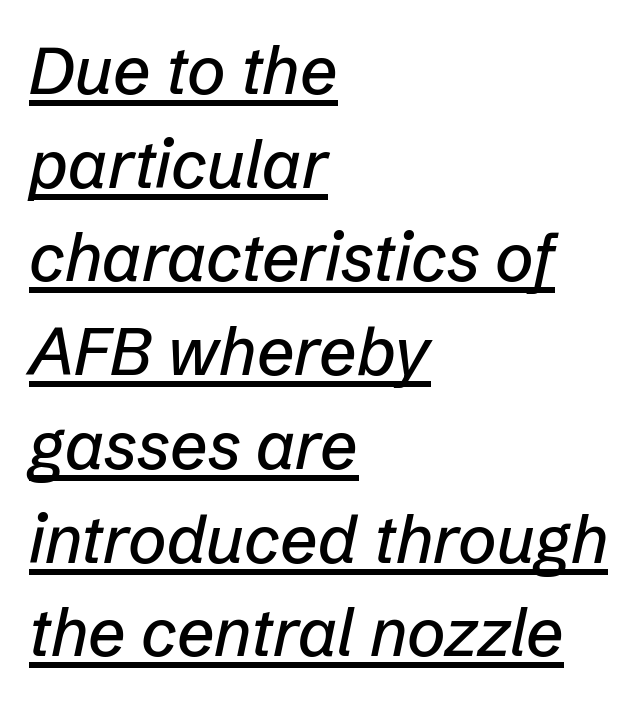
The typesetter chose a ragged-right arrangement here. Inter-character spacing is left at the font's built-in metrics. One glance says typical: line gaps are just what's usual. The glyphs are accompanied by a horizontal stroke just below them. Emphasis-style slanted type is in use. These lines are rendered in a variable-pitch font.
